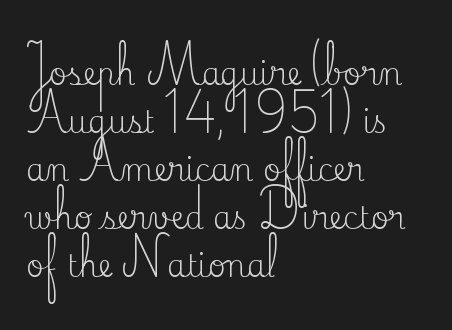
{"serif": "yes", "italic": "no", "bold": "no", "weight": "regular", "width": "normal", "stroke_contrast": "medium", "x_height": "small", "monospaced": "no", "underline": "no", "align": "left", "line_spacing": "normal", "line_spacing_ratio": 1.6, "letter_spacing": "normal", "letter_spacing_em": 0.0, "glyph_px": 30}
